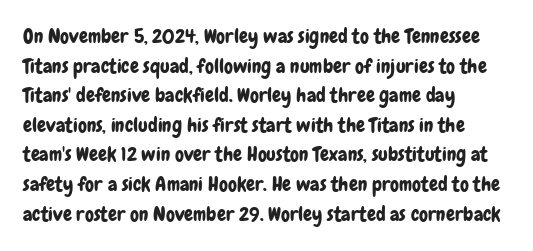
The image shows 20 px text type, upright; set left-aligned, normal line spacing (1.48x), normal letter spacing, not underlined.
